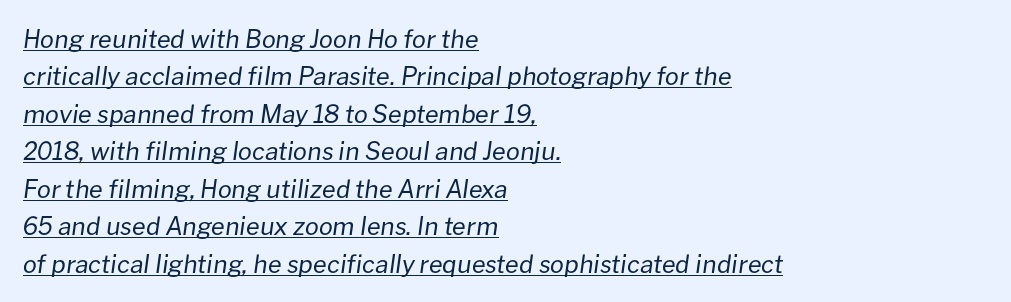
Q: Is the text bold? A: No.
Q: Is the text italic (slanted)? A: Yes, it leans right by about 8 degrees.
Q: Is the text underlined? A: Yes.
Q: How is the paragraph aligned? A: Left-aligned.
Q: Is the spacing between letters normal or unusually wide? A: Normal.
Q: Is the spacing between lines tight, normal or loose? A: Normal.
